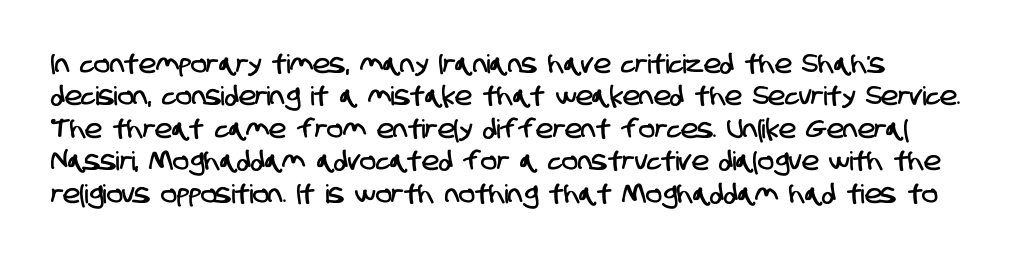
The image shows 26 px text type; set normal line spacing (1.25x), normal letter spacing, not underlined.
